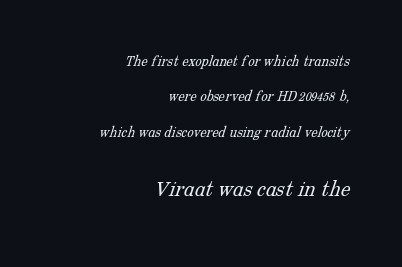
Stems and bowls with no extra thickness — not bold. A clean baseline with only descenders dipping below it. You could fit nearly another row in the gap between these rows. Note: smaller setting up top, larger setting below. The horizontal fit of the characters is conventional and even.
